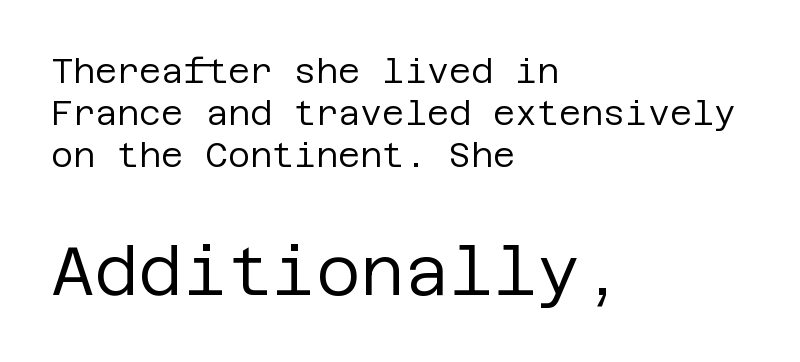
{"serif": "no", "italic": "no", "bold": "no", "weight": "regular", "width": "normal", "stroke_contrast": "low", "x_height": "large", "underline": "no", "align": "left", "line_spacing_ratio": 1.23, "letter_spacing": "normal", "letter_spacing_em": 0.0, "larger_block": "second", "size_ratio": 2.0, "glyph_px": 68}
